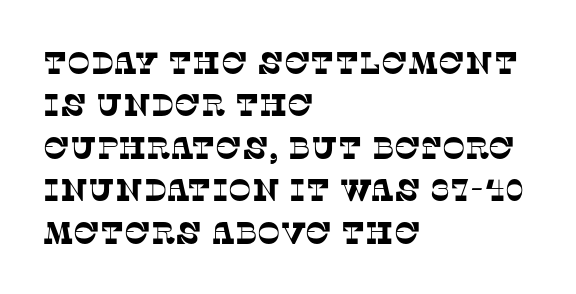
Q: Is the typeface a serif or a sans-serif typeface? A: Serif.
Q: Is the text underlined? A: No.
Q: How is the paragraph aligned? A: Left-aligned.
Q: Is the spacing between letters normal or unusually wide? A: Normal.
Q: Is the spacing between lines tight, normal or loose? A: Normal.
Q: Width (condensed, normal, or wide)? A: Normal.
Q: Stroke contrast? A: Low.
Q: x-height? A: Large.
Q: Monospaced? A: No.
